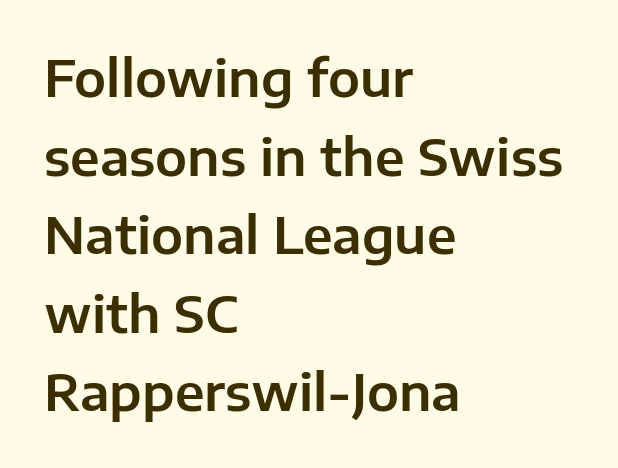
The image shows 51 px sans-serif type, upright; set left-aligned, normal line spacing (1.54x), normal letter spacing, not underlined; low stroke contrast and a medium x-height.
